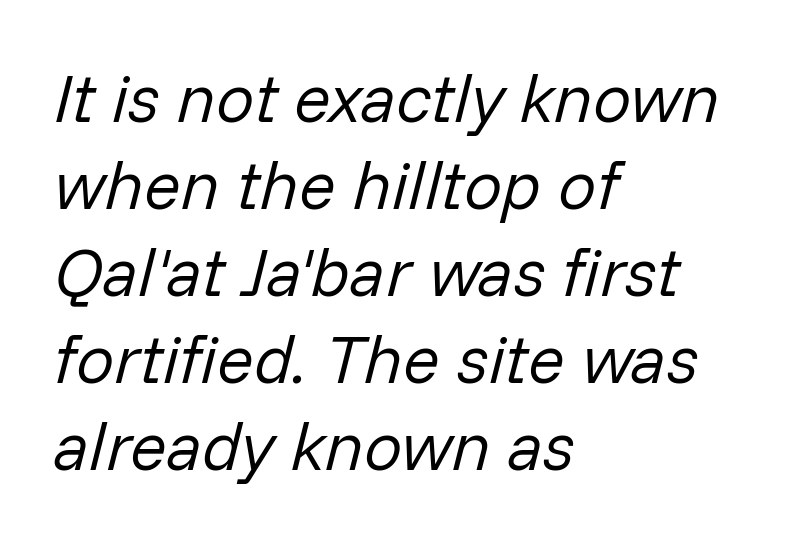
Q: Is the text bold? A: No.
Q: Is the text italic (slanted)? A: Yes, it leans right by about 14 degrees.
Q: Is the text underlined? A: No.
Q: How is the paragraph aligned? A: Left-aligned.
Q: Is the spacing between letters normal or unusually wide? A: Normal.
Q: Is the spacing between lines tight, normal or loose? A: Normal.
Q: Width (condensed, normal, or wide)? A: Normal.
Q: Stroke contrast? A: Low.
Q: x-height? A: Medium.
Q: Monospaced? A: No.
